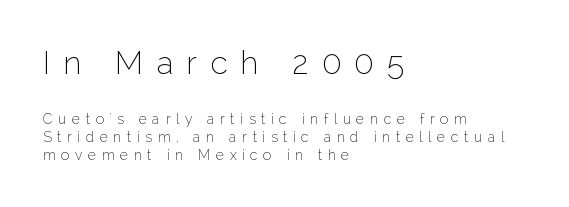
The image shows 32 px thin sans-serif type, upright; set left-aligned, normal line spacing (1.29x), unusually wide letter spacing (+0.4 em), not underlined; the first (top) block is 2.29x larger; low stroke contrast and a medium x-height.
